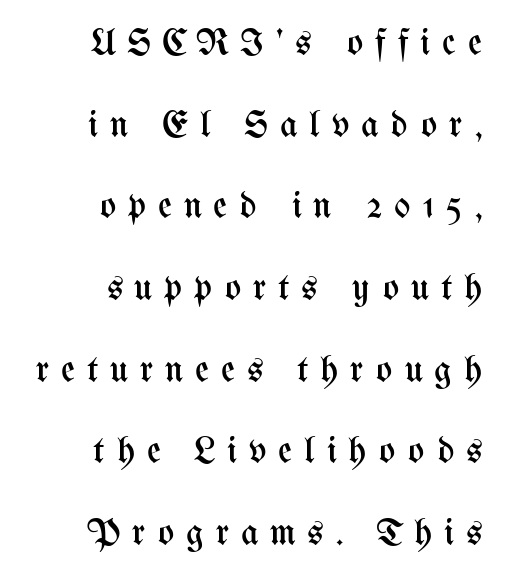
Q: Is the text bold? A: No.
Q: Is the text italic (slanted)? A: No, it is upright.
Q: Is the text underlined? A: No.
Q: How is the paragraph aligned? A: Right-aligned.
Q: Is the spacing between letters normal or unusually wide? A: Unusually wide.
Q: Is the spacing between lines tight, normal or loose? A: Loose.
Q: Width (condensed, normal, or wide)? A: Condensed.
Q: Stroke contrast? A: Medium.
Q: x-height? A: Medium.
Q: Monospaced? A: No.
